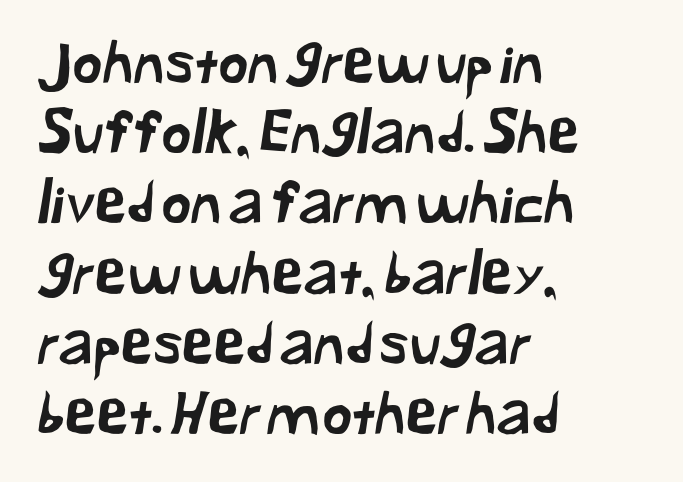
The image shows 58 px sans-serif type; set left-aligned, line spacing 1.21x, normal letter spacing, not underlined; low stroke contrast and a medium x-height.
